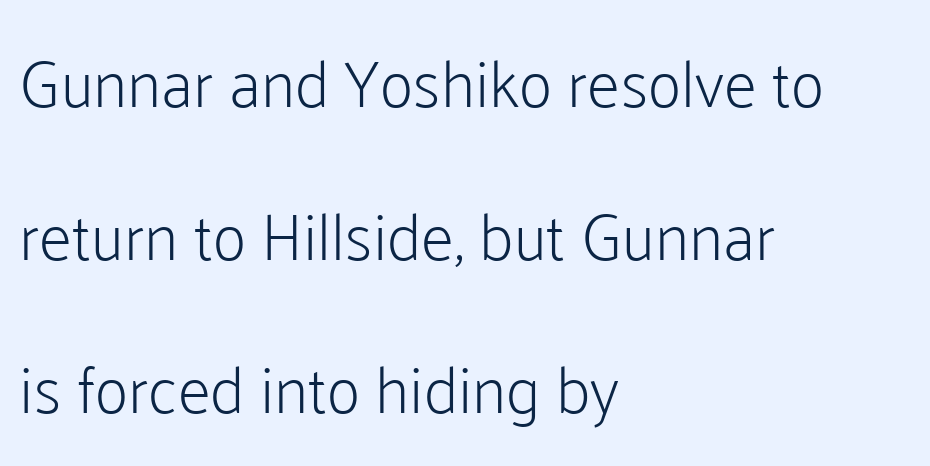
The image shows 66 px light sans-serif type, upright; set left-aligned, loose line spacing (2.32x), normal letter spacing, not underlined; low stroke contrast and a medium x-height.
